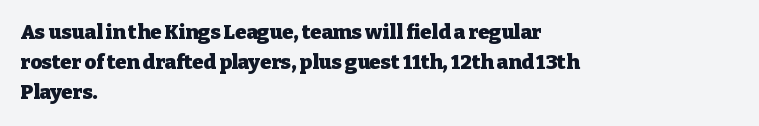
Where is the straight margin? On the left. Between one letter and the next there's only the usual sliver of space. Is there any slant? The stems are plumb. Every letter is thick-stroked: bold, no question.
